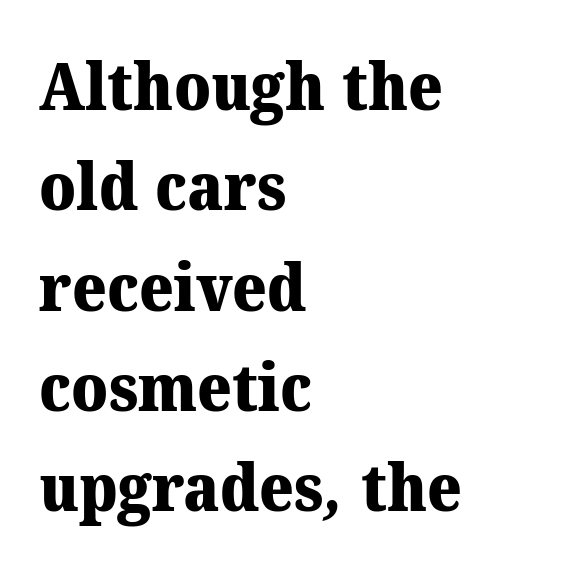
The words here are not underlined. Set as a true bold cut, around the 700 mark. The typesetter chose a ragged-right arrangement here. The text was rendered using a seriffed face with decorative stroke endings. The rendering uses natural spacing where letterforms have individual widths. One glance says typical: line gaps are just what's usual.
